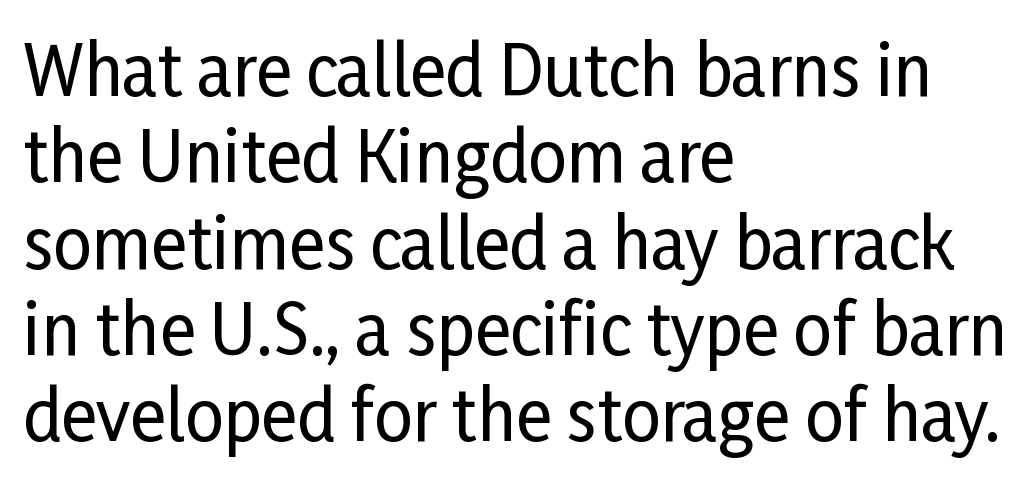
The image shows 68 px condensed sans-serif type, upright; set left-aligned, normal line spacing (1.27x), normal letter spacing, not underlined; low stroke contrast and a medium x-height.
